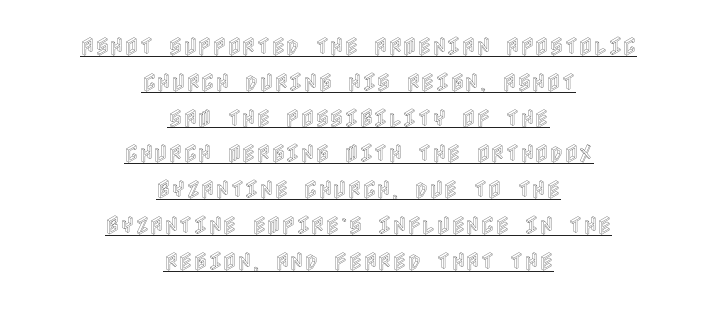
Check the space under the baseline: a stroke is drawn there. Layout note: lines centered. The letters stand straight up with perfectly vertical stems. Default kerning and tracking; the words read as compact shapes.
